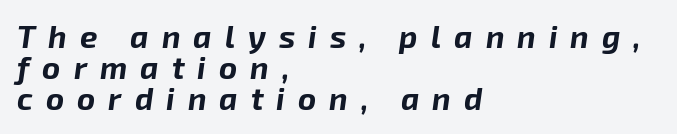
The image shows 31 px bold type, italic (leaning right); set left-aligned, tight line spacing (1.0x), unusually wide letter spacing (+0.42 em), not underlined; low stroke contrast and a medium x-height.
